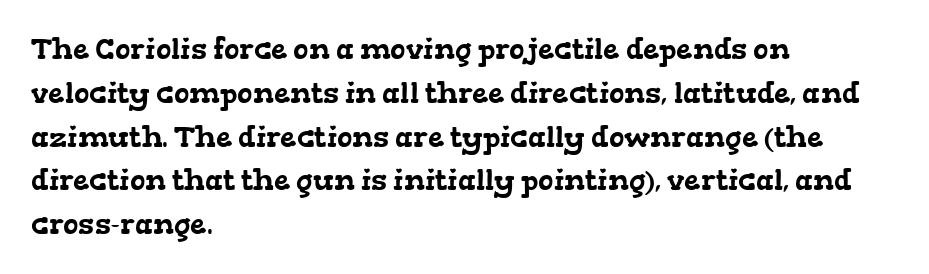
Rows of type keep a routine distance in the vertical direction. A classic flush-left, rag-right setting is used for this passage. These lines are composed in type with serifs. Varying glyph widths throughout — classic text-font behaviour. Inter-character spacing is left at the font's built-in metrics.
